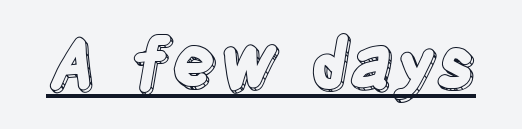
The image shows 68 px condensed type; set normal letter spacing, underlined; a large x-height.
